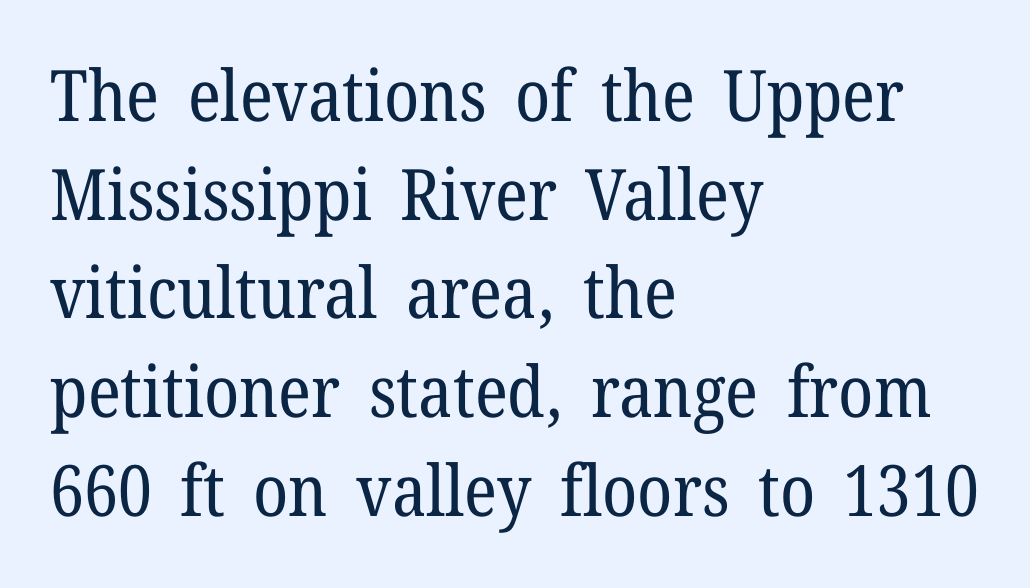
{"serif": "yes", "italic": "no", "bold": "no", "weight": "regular", "width": "normal", "stroke_contrast": "low", "x_height": "medium", "monospaced": "no", "underline": "no", "align": "left", "line_spacing": "normal", "line_spacing_ratio": 1.39, "letter_spacing": "normal", "letter_spacing_em": 0.0, "glyph_px": 71}
